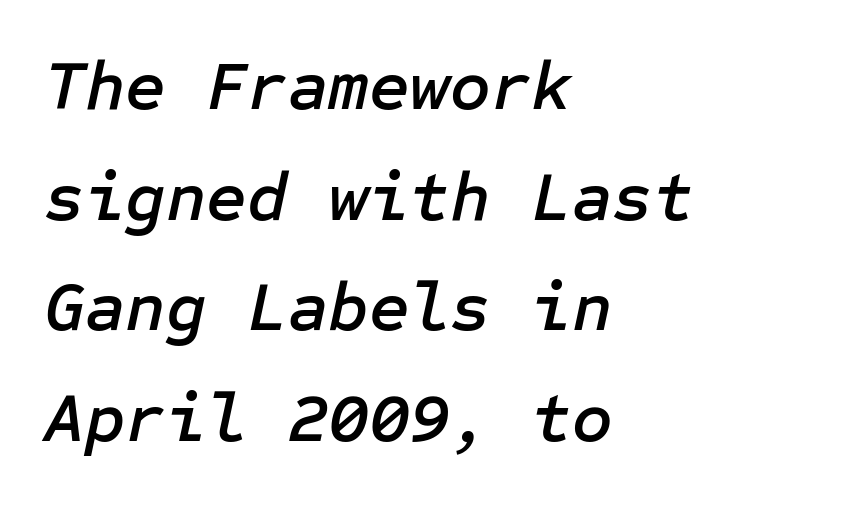
The image shows 70 px text type, italic (leaning right); set left-aligned, normal line spacing (1.58x), normal letter spacing, not underlined; low stroke contrast and a medium x-height.
